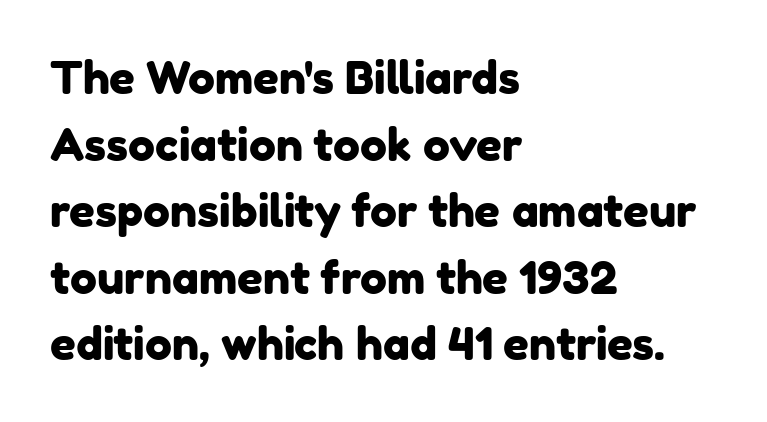
Q: Is the typeface a serif or a sans-serif typeface? A: Sans-serif.
Q: Is the text underlined? A: No.
Q: How is the paragraph aligned? A: Left-aligned.
Q: Is the spacing between letters normal or unusually wide? A: Normal.
Q: Is the spacing between lines tight, normal or loose? A: Normal.
Q: Width (condensed, normal, or wide)? A: Normal.
Q: Stroke contrast? A: Low.
Q: x-height? A: Medium.
Q: Monospaced? A: No.
